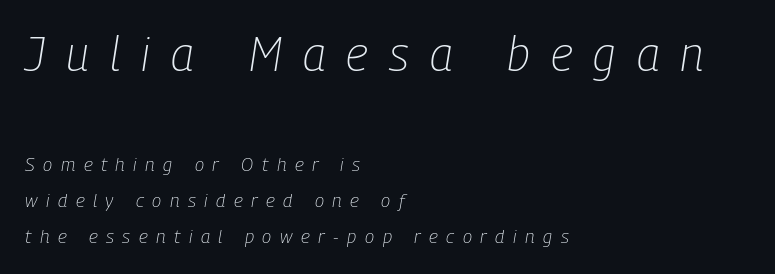
Think of a printed novel: that variable character pitch is what you see here. On a weight scale, this lands at 450 or below. There is plenty of visible air inserted between adjacent glyphs. The rendering uses a large line-height, opening up the rows. The compositor pushed each line to the left boundary.
